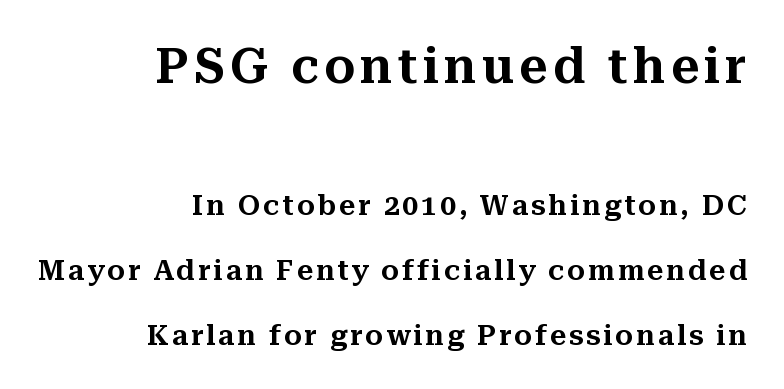
The image shows 49 px serif type, upright; set right-aligned, loose line spacing (2.31x), not underlined; the first (top) block is 1.75x larger; medium stroke contrast and a medium x-height.
